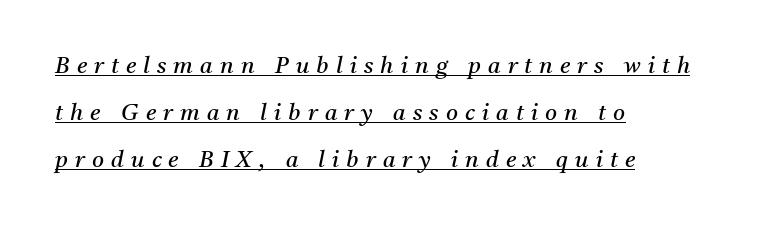
{"italic": "yes", "lean": "right", "slant_degrees": 11, "bold": "no", "underline": "yes", "align": "left", "line_spacing": "loose", "line_spacing_ratio": 2.05, "letter_spacing": "wide", "letter_spacing_em": 0.31, "glyph_px": 23}
